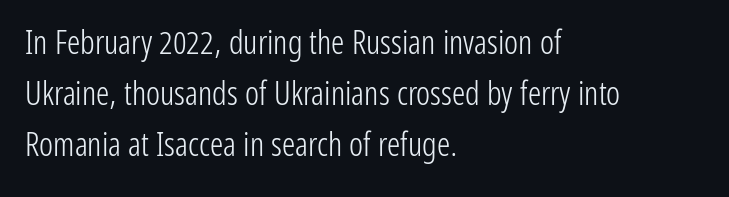
Q: Is the text bold? A: No.
Q: Is the text italic (slanted)? A: No, it is upright.
Q: Is the typeface a serif or a sans-serif typeface? A: Sans-serif.
Q: Is the text underlined? A: No.
Q: How is the paragraph aligned? A: Left-aligned.
Q: Is the spacing between letters normal or unusually wide? A: Normal.
Q: Is the spacing between lines tight, normal or loose? A: Normal.
Q: Width (condensed, normal, or wide)? A: Condensed.
Q: Stroke contrast? A: Low.
Q: x-height? A: Medium.
Q: Monospaced? A: No.
